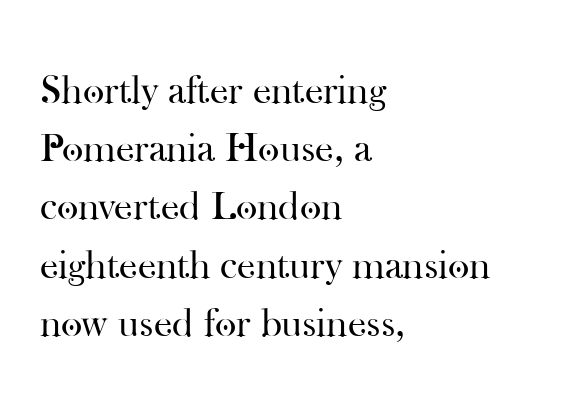
{"serif": "yes", "italic": "no", "bold": "no", "weight": "regular", "width": "normal", "stroke_contrast": "high", "x_height": "small", "monospaced": "no", "underline": "no", "align": "left", "line_spacing": "normal", "line_spacing_ratio": 1.42, "letter_spacing": "normal", "letter_spacing_em": 0.0, "glyph_px": 41}
